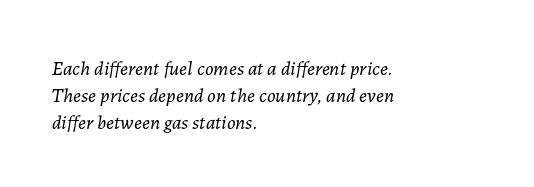
The gaps between neighbouring characters are ordinary and unremarkable. The lines in this sample share a left origin and differ only in where they stop. Quick note: underline off. Weight: not bold — regular or lighter. In terms of leading, this rendering sits right in the middle. The whole block is typeset with a tilt.
